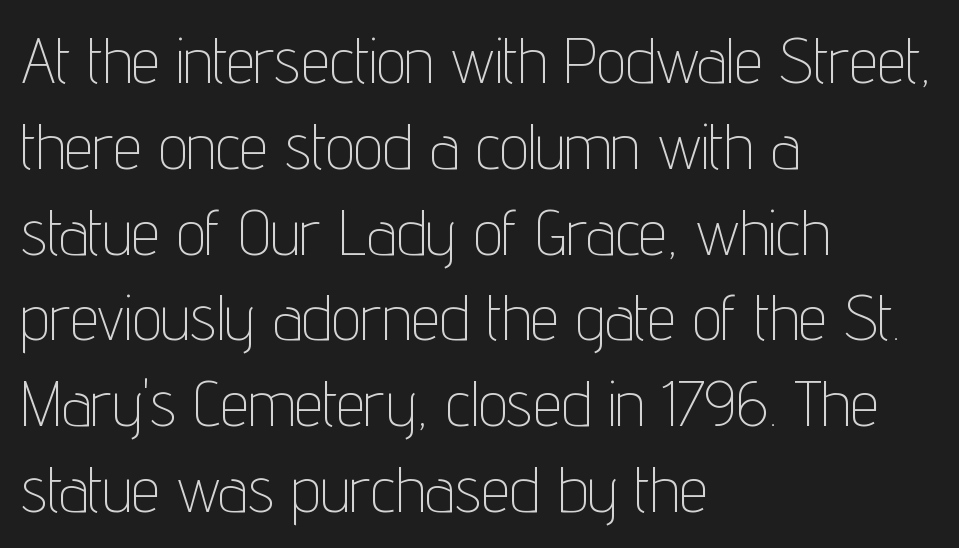
Q: Is the text bold? A: No.
Q: Is the text italic (slanted)? A: No, it is upright.
Q: Is the typeface a serif or a sans-serif typeface? A: Sans-serif.
Q: Is the text underlined? A: No.
Q: How is the paragraph aligned? A: Left-aligned.
Q: Is the spacing between letters normal or unusually wide? A: Normal.
Q: Is the spacing between lines tight, normal or loose? A: Normal.
Q: Width (condensed, normal, or wide)? A: Condensed.
Q: Stroke contrast? A: Low.
Q: x-height? A: Medium.
Q: Monospaced? A: No.
